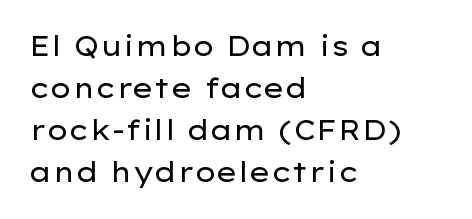
Q: Is the text bold? A: No.
Q: Is the text italic (slanted)? A: No, it is upright.
Q: Is the text underlined? A: No.
Q: How is the paragraph aligned? A: Left-aligned.
Q: Is the spacing between letters normal or unusually wide? A: Normal.
Q: Is the spacing between lines tight, normal or loose? A: Normal.
